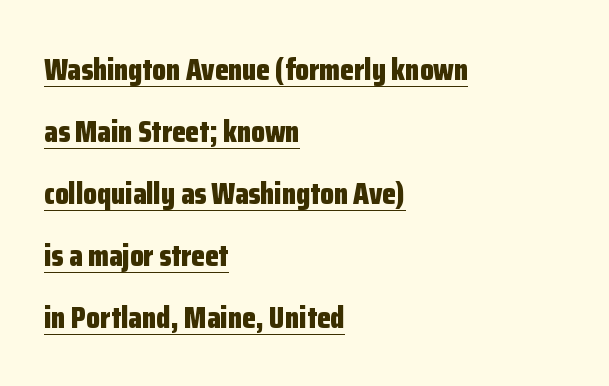
The face used here is proportionally spaced, like ordinary book or web type. The rendered words wear a rule along their underside. Style check: upright. The face used here is a sans, in the tradition of grotesques and geometrics. The compositor pushed each line to the left boundary.
